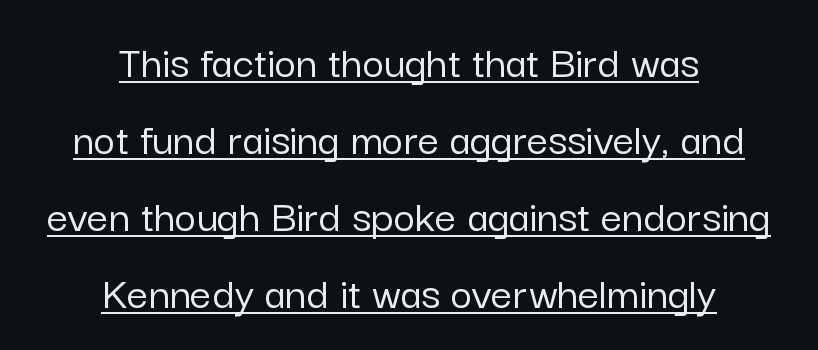
Q: Is the text italic (slanted)? A: No, it is upright.
Q: Is the typeface a serif or a sans-serif typeface? A: Sans-serif.
Q: Is the text underlined? A: Yes.
Q: How is the paragraph aligned? A: Centered.
Q: Is the spacing between letters normal or unusually wide? A: Normal.
Q: Is the spacing between lines tight, normal or loose? A: Normal.
Q: Width (condensed, normal, or wide)? A: Normal.
Q: Stroke contrast? A: Low.
Q: x-height? A: Medium.
Q: Monospaced? A: No.
